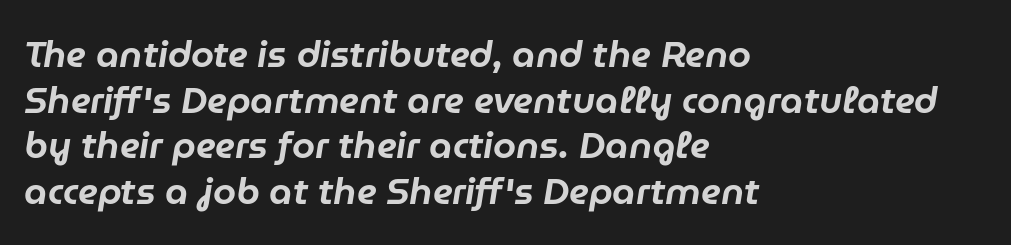
The image shows 37 px text type, italic (leaning right); set left-aligned, line spacing 1.23x, normal letter spacing, not underlined; low stroke contrast and a medium x-height.
